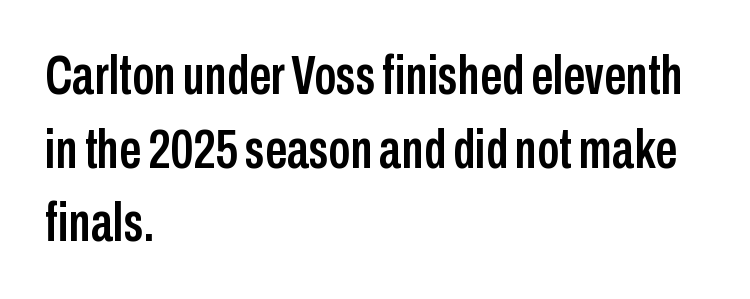
The image shows 55 px condensed sans-serif type, upright; set left-aligned, normal line spacing (1.34x), normal letter spacing, not underlined; low stroke contrast and a medium x-height.
